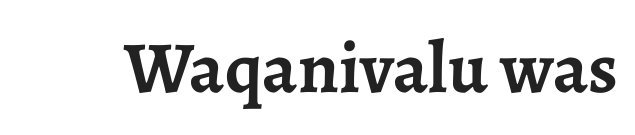
Q: Is the text bold? A: Yes.
Q: Is the text italic (slanted)? A: No, it is upright.
Q: Is the typeface a serif or a sans-serif typeface? A: Serif.
Q: Is the text underlined? A: No.
Q: Is the spacing between letters normal or unusually wide? A: Normal.
Q: Width (condensed, normal, or wide)? A: Normal.
Q: Stroke contrast? A: Low.
Q: x-height? A: Medium.
Q: Monospaced? A: No.
